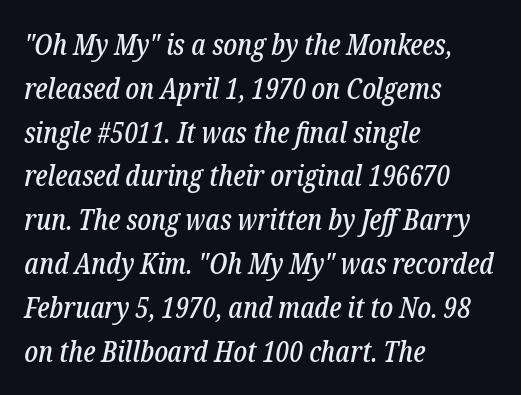
{"serif": "yes", "italic": "yes", "lean": "right", "slant_degrees": 12, "width": "condensed", "stroke_contrast": "low", "x_height": "medium", "monospaced": "no", "underline": "no", "align": "left", "line_spacing": "normal", "line_spacing_ratio": 1.51, "letter_spacing": "normal", "letter_spacing_em": 0.0, "glyph_px": 29}
